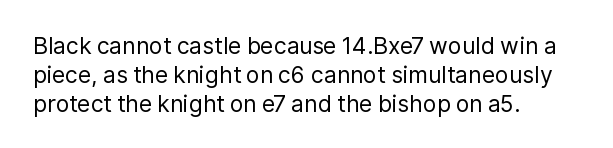
A typesetter would call this zero additional tracking. If you drew a line through each stem, it would be perfectly vertical. This block has exactly the height ordinary leading produces. Teacher's note: observe the even left margin — that is flush-left alignment. The area under the type is left untouched. This is not heavy type; no bold has been used.
